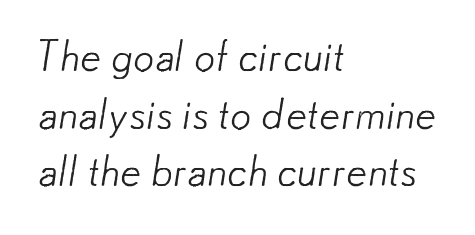
The rendering keeps characters at their native spacing. Horizontal alignment here is leftward, the default for most running prose. This sample keeps an unexceptional amount of space between lines. These glyphs show unthickened strokes, regular width or finer. Classification — sans serif. Type without underlining.
